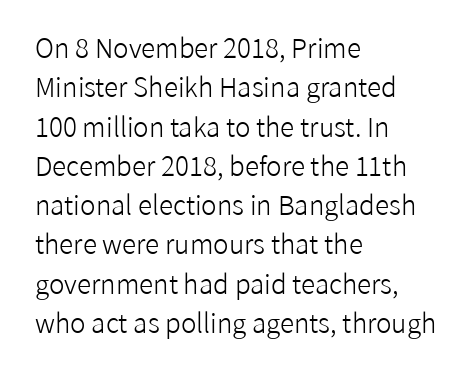
The image shows 26 px text type, upright; set left-aligned, normal line spacing (1.51x), normal letter spacing, not underlined.
